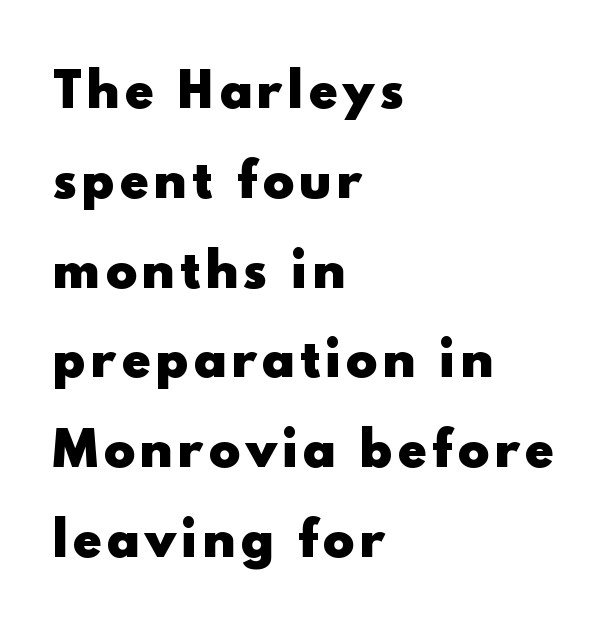
Each line starts at the same left margin while the right side varies. Check the space under the baseline: it is left empty. A dark, heavy texture on the line: the type is bold. The face used here is proportionally spaced, like ordinary book or web type. Is there much room between lines? Yes — plenty of vertical air separates them. The typography opts for an upright posture over an oblique one.
